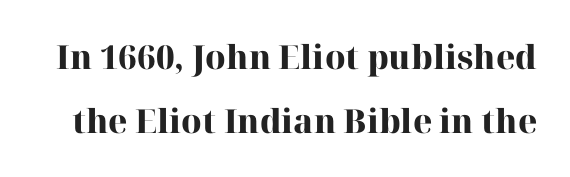
The image shows 33 px heavy serif type, upright; set loose line spacing (1.95x), normal letter spacing, not underlined; high stroke contrast and a medium x-height.
